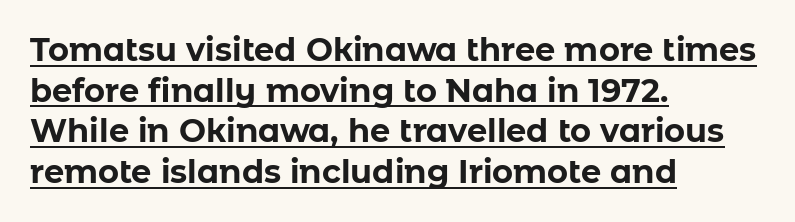
The image shows 32 px bold sans-serif type, upright; set left-aligned, normal line spacing (1.27x), normal letter spacing, underlined; low stroke contrast and a medium x-height.
